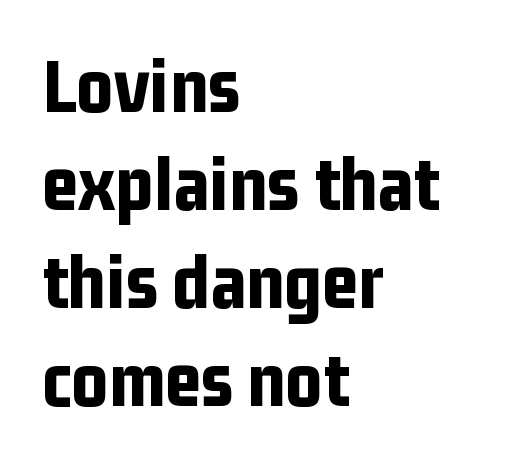
Q: Is the text bold? A: Yes.
Q: Is the text italic (slanted)? A: No, it is upright.
Q: Is the typeface a serif or a sans-serif typeface? A: Sans-serif.
Q: Is the text underlined? A: No.
Q: How is the paragraph aligned? A: Left-aligned.
Q: Is the spacing between letters normal or unusually wide? A: Normal.
Q: Width (condensed, normal, or wide)? A: Condensed.
Q: Stroke contrast? A: Low.
Q: x-height? A: Medium.
Q: Monospaced? A: No.
